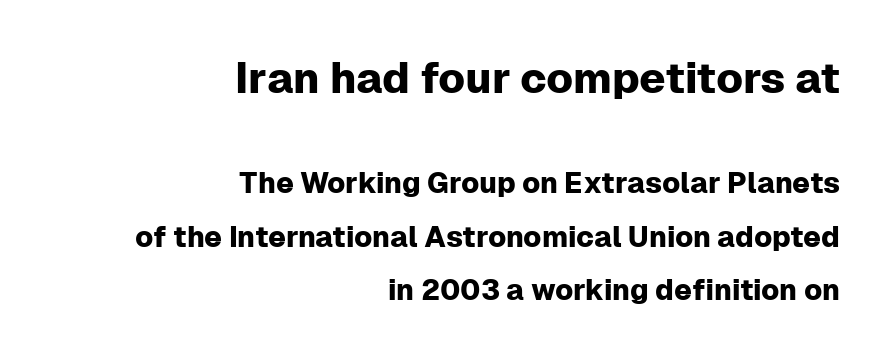
The image shows 43 px sans-serif type, upright; set right-aligned, line spacing 1.85x, normal letter spacing, not underlined; the first (top) block is 1.48x larger; low stroke contrast and a medium x-height.
